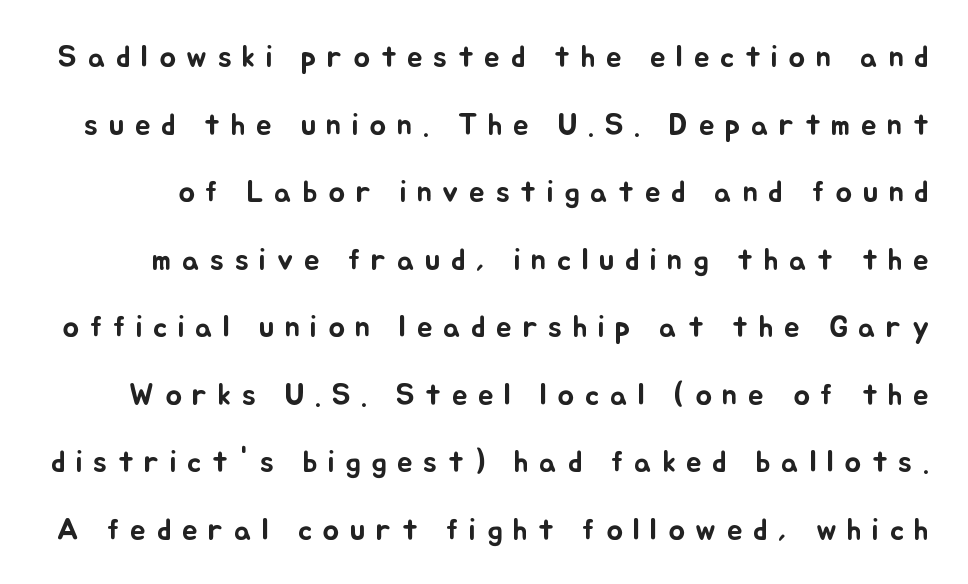
Q: Is the text italic (slanted)? A: No, it is upright.
Q: Is the text underlined? A: No.
Q: Is the spacing between letters normal or unusually wide? A: Unusually wide.
Q: Is the spacing between lines tight, normal or loose? A: Loose.
Q: Width (condensed, normal, or wide)? A: Normal.
Q: Stroke contrast? A: Low.
Q: x-height? A: Small.
Q: Monospaced? A: No.
